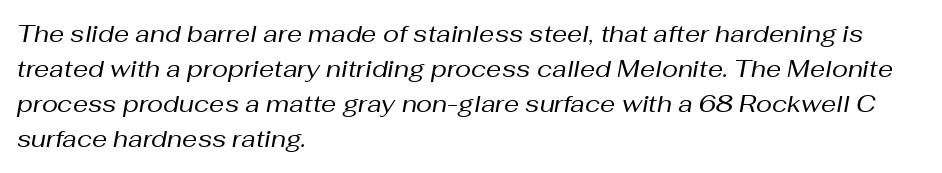
The image shows 24 px text type, italic (leaning right); set left-aligned, normal line spacing (1.46x), normal letter spacing, not underlined.
